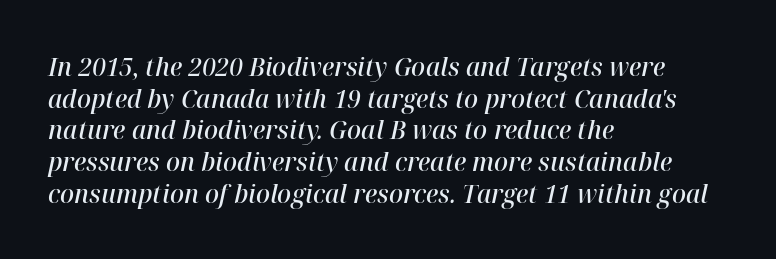
The image shows 26 px text type, italic (leaning right); set left-aligned, line spacing 1.22x, normal letter spacing, not underlined.
